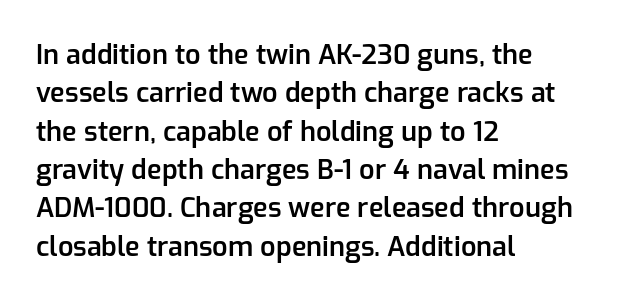
Q: Is the text bold? A: Semi-bold.
Q: Is the text italic (slanted)? A: No, it is upright.
Q: Is the text underlined? A: No.
Q: How is the paragraph aligned? A: Left-aligned.
Q: Is the spacing between letters normal or unusually wide? A: Normal.
Q: Is the spacing between lines tight, normal or loose? A: Normal.
